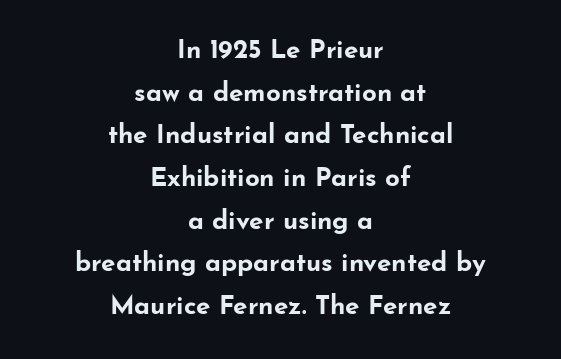
Short note: letters normally spaced. In CSS terms this would be text-align: center. The rendering uses a bold face; every stroke is thick and dark. A bare baseline throughout the passage. When letters stand straight like this, we call the style roman or upright. Vertically, the passage feels balanced, rows spaced as you'd expect.
